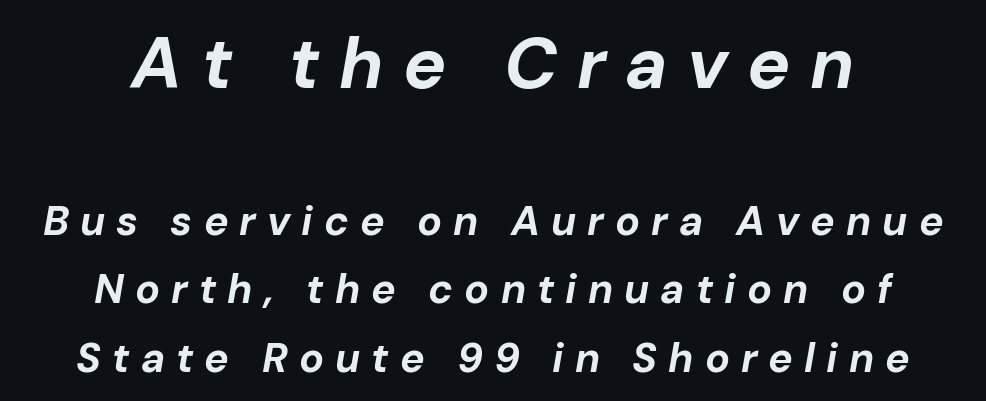
{"italic": "yes", "lean": "right", "slant_degrees": 10, "bold": "yes", "weight": "bold", "width": "normal", "stroke_contrast": "low", "x_height": "medium", "monospaced": "no", "underline": "no", "align": "center", "line_spacing": "normal", "line_spacing_ratio": 1.67, "letter_spacing": "wide", "letter_spacing_em": 0.27, "larger_block": "first", "size_ratio": 1.76, "glyph_px": 72}
